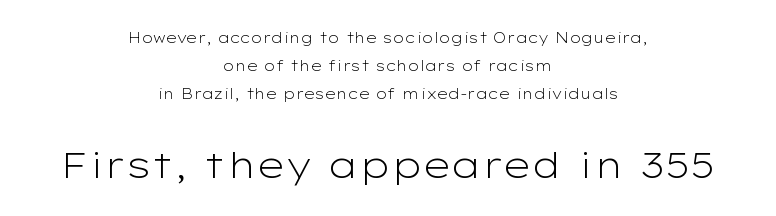
In terms of posture, this sample is upright. Does the leading feel generous? Absolutely, it's lavish. Typographically, this falls in the sans-serif category. Bold? No — there's no thickening of the strokes. Note the varied advance widths — an 'i' is clearly narrower than an 'm'.
